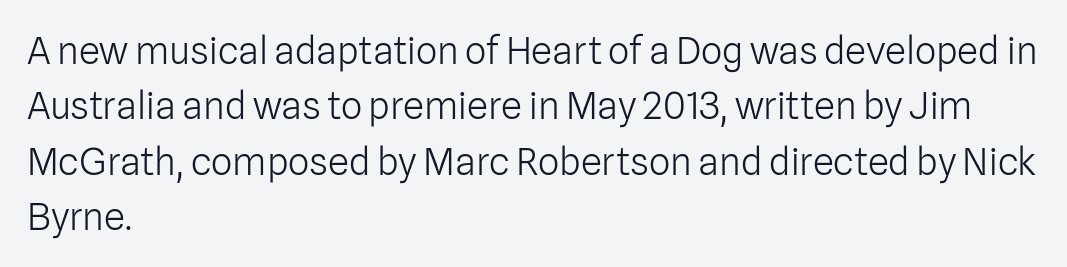
The image shows 38 px light sans-serif type, upright; set left-aligned, normal line spacing (1.46x), normal letter spacing, not underlined; low stroke contrast and a medium x-height.
